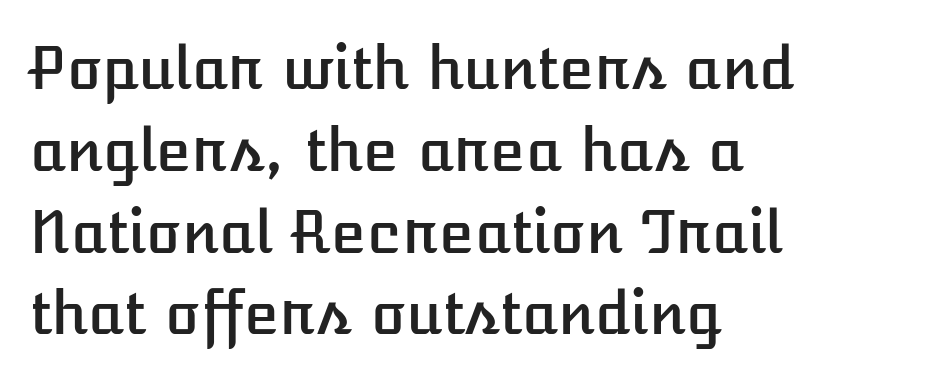
The image shows 58 px text type, upright; set left-aligned, normal line spacing (1.41x), normal letter spacing, not underlined; low stroke contrast and a medium x-height.
